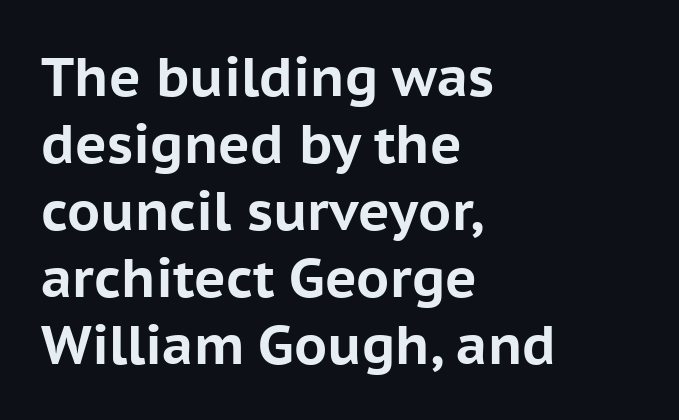
Is there any slant? The stems are plumb. A clean baseline with only descenders dipping below it. No feet cap the strokes, marking this as sans-serif type. A typesetter would call this proportional, since set widths differ per character. Words appear dense and cohesive because spacing is normal.
